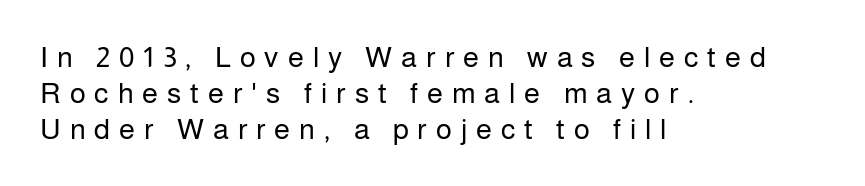
Posture: vertical. Observe the absence of serifs on each vertical stroke in this sample. The line texture is sparse and dotted thanks to wide tracking. Unmarked baselines from the first word to the last. The face used here is proportionally spaced, like ordinary book or web type.
